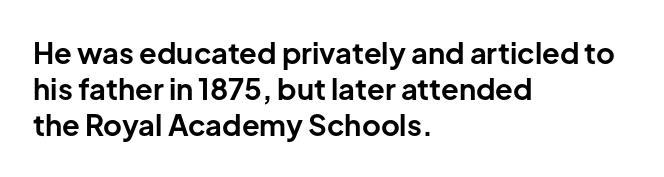
{"serif": "no", "italic": "no", "bold": "yes", "weight": "bold", "width": "normal", "stroke_contrast": "low", "x_height": "medium", "monospaced": "no", "underline": "no", "align": "left", "line_spacing": "normal", "line_spacing_ratio": 1.25, "letter_spacing": "normal", "letter_spacing_em": 0.0, "glyph_px": 29}
